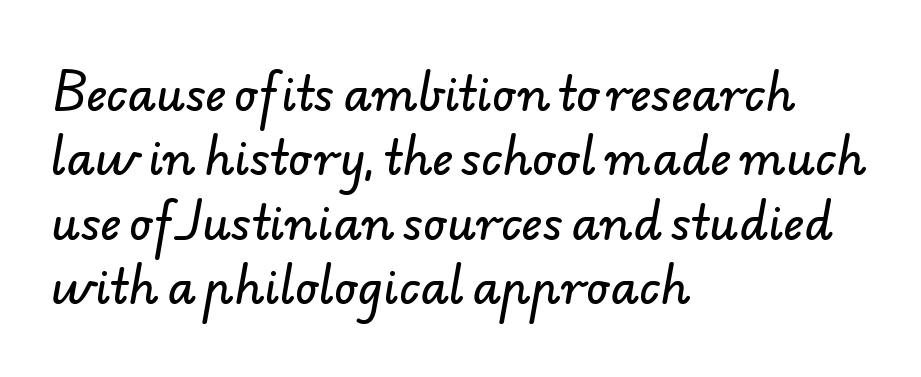
{"serif": "no", "width": "normal", "stroke_contrast": "low", "x_height": "small", "monospaced": "no", "underline": "no", "align": "left", "line_spacing": "normal", "line_spacing_ratio": 1.4, "letter_spacing": "normal", "letter_spacing_em": 0.0, "glyph_px": 46}
